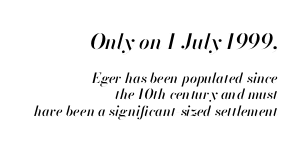
The image shows 21 px text type, italic (leaning right); set right-aligned, line spacing 1.18x, normal letter spacing, not underlined; the first (top) block is 1.5x larger.
